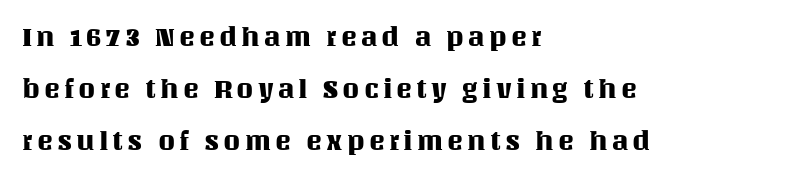
The area under the type is left untouched. Casual observation: everything's shoved over to the left. Does the lettering tilt? It doesn't — this is upright. What's the leading like? Stretched, with rows far apart.
